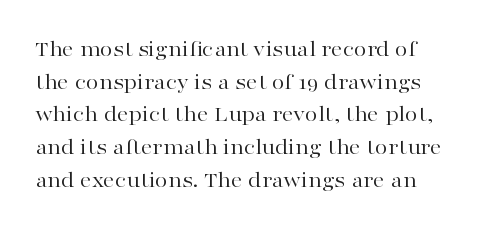
The image shows 23 px text type, upright; set normal line spacing (1.42x), normal letter spacing, not underlined.
